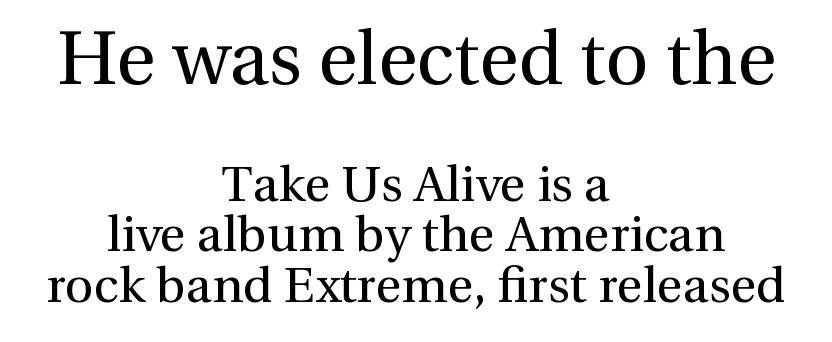
Q: Is the text bold? A: No.
Q: Is the text italic (slanted)? A: No, it is upright.
Q: Is the typeface a serif or a sans-serif typeface? A: Serif.
Q: Is the text underlined? A: No.
Q: How is the paragraph aligned? A: Centered.
Q: Is the spacing between letters normal or unusually wide? A: Normal.
Q: Is the spacing between lines tight, normal or loose? A: Tight.
Q: Which block of text is set in a larger size, the first (top) or the second (bottom)? A: The first (top) one.
Q: Width (condensed, normal, or wide)? A: Normal.
Q: x-height? A: Medium.
Q: Monospaced? A: No.
